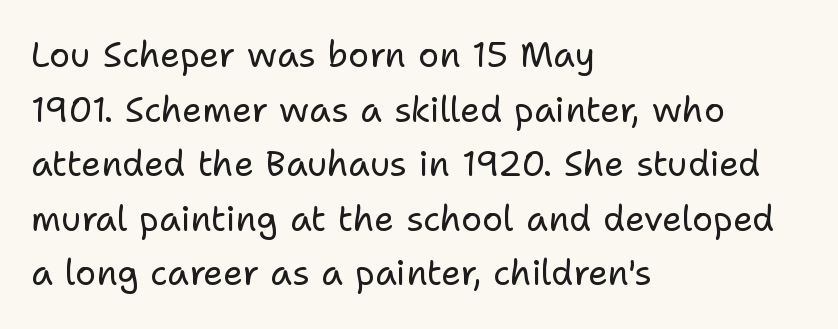
The image shows 35 px regular-weight sans-serif type, upright; set left-aligned, normal line spacing (1.56x), normal letter spacing, not underlined; low stroke contrast and a medium x-height.
